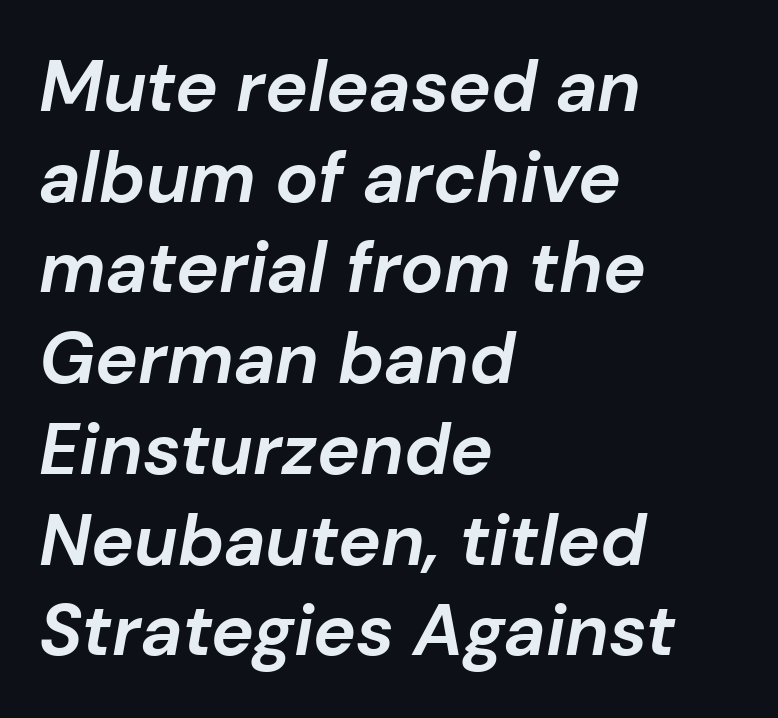
{"italic": "yes", "lean": "right", "slant_degrees": 10, "bold": "yes", "weight": "bold", "width": "normal", "stroke_contrast": "low", "x_height": "medium", "monospaced": "no", "underline": "no", "align": "left", "line_spacing": "normal", "line_spacing_ratio": 1.26, "letter_spacing": "normal", "letter_spacing_em": 0.0, "glyph_px": 72}
